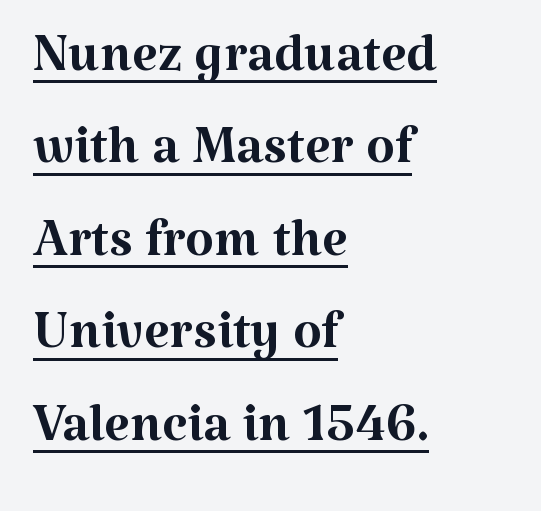
Vertical strokes here are truly vertical. Here the designer chose a conventional face with non-uniform glyph widths. Teacher's note: observe the even left margin — that is flush-left alignment. Notice how descenders clear the ascenders below comfortably — that's standard leading. Standard letterfit; no display-style spreading of the glyphs. Counters stay open thanks to moderate or lighter strokes.
